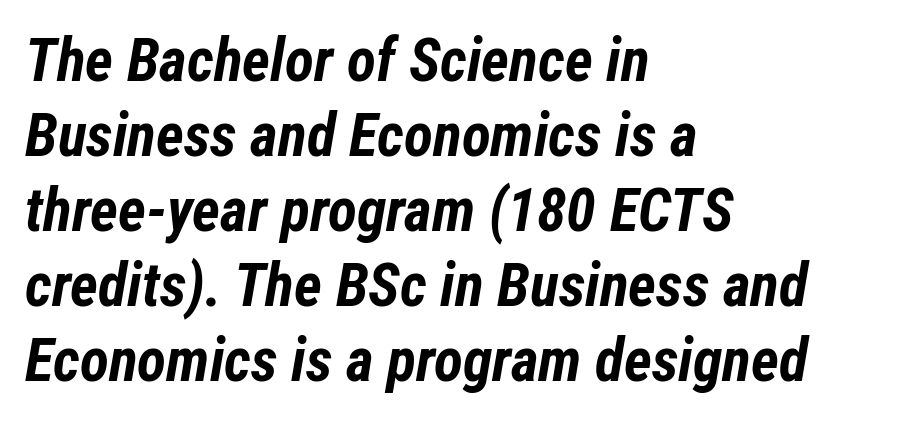
The image shows 60 px bold, condensed type, italic (leaning right); set left-aligned, normal line spacing (1.25x), normal letter spacing, not underlined; low stroke contrast and a medium x-height.
